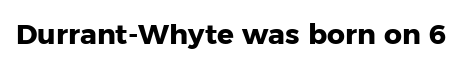
{"serif": "no", "italic": "no", "bold": "yes", "weight": "heavy", "width": "normal", "stroke_contrast": "low", "x_height": "medium", "monospaced": "no", "underline": "no", "letter_spacing": "normal", "letter_spacing_em": 0.0, "glyph_px": 28}
